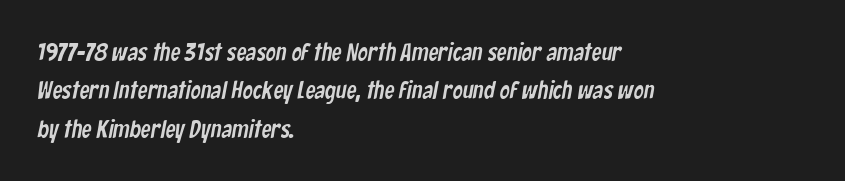
Q: Is the text underlined? A: No.
Q: How is the paragraph aligned? A: Left-aligned.
Q: Is the spacing between letters normal or unusually wide? A: Normal.
Q: Is the spacing between lines tight, normal or loose? A: Normal.
